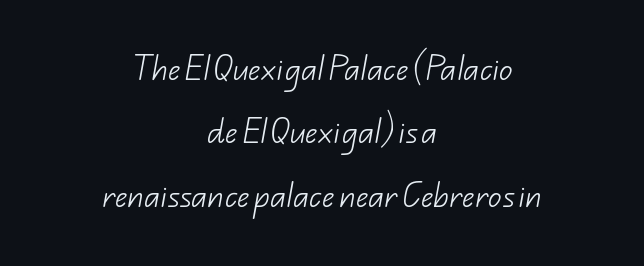
{"bold": "no", "underline": "no", "align": "center", "line_spacing": "loose", "line_spacing_ratio": 2.35, "letter_spacing": "normal", "letter_spacing_em": 0.0, "glyph_px": 27}
